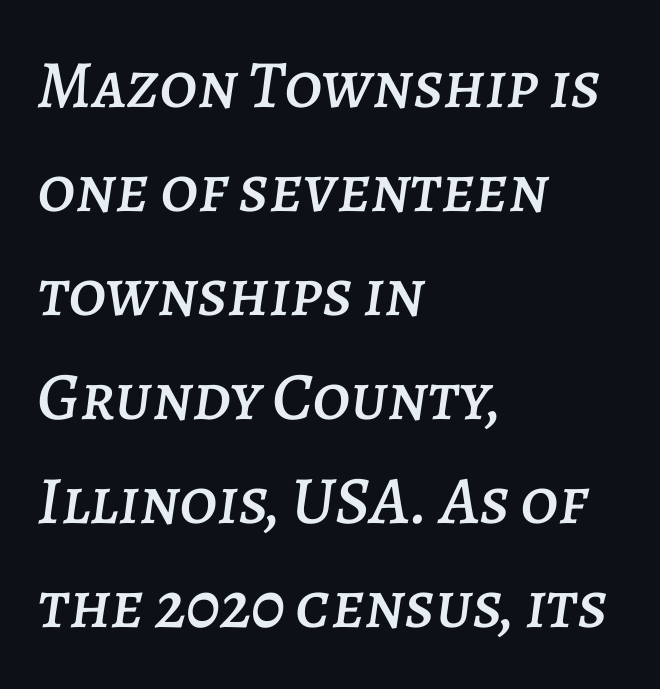
The image shows 68 px text type, italic (leaning right); set left-aligned, normal line spacing (1.53x), normal letter spacing, not underlined; low stroke contrast and a large x-height.
